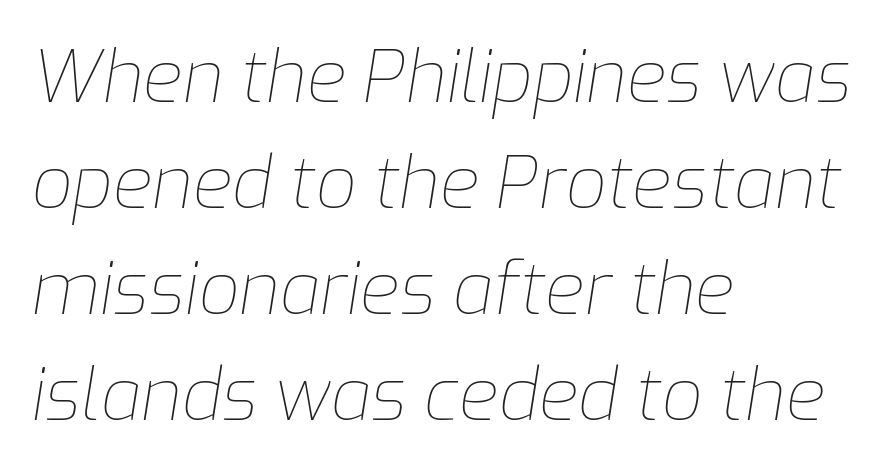
{"italic": "yes", "lean": "right", "slant_degrees": 9, "bold": "no", "weight": "thin", "width": "normal", "stroke_contrast": "low", "x_height": "medium", "monospaced": "no", "underline": "no", "align": "left", "line_spacing": "normal", "line_spacing_ratio": 1.47, "letter_spacing": "normal", "letter_spacing_em": 0.0, "glyph_px": 72}
